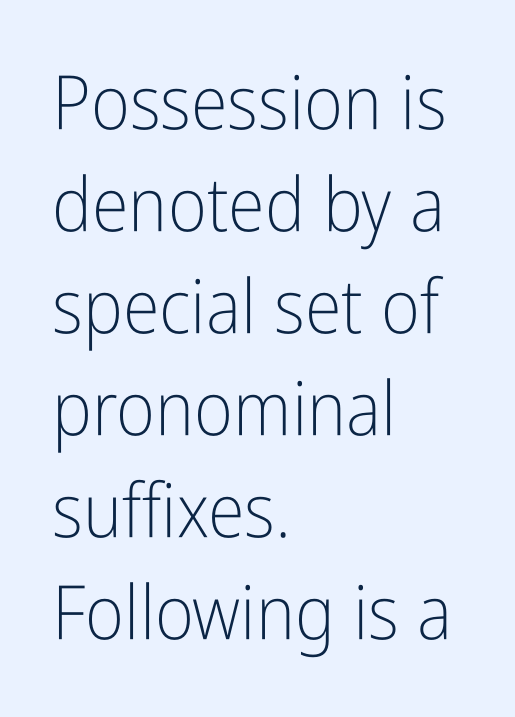
{"serif": "no", "italic": "no", "bold": "no", "weight": "light", "width": "condensed", "stroke_contrast": "low", "x_height": "medium", "monospaced": "no", "underline": "no", "align": "left", "line_spacing": "normal", "line_spacing_ratio": 1.36, "letter_spacing": "normal", "letter_spacing_em": 0.0, "glyph_px": 75}
